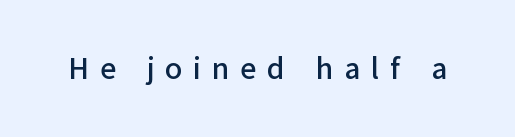
Designer's note — italics off, roman on. This is sans-serif lettering, the kind often seen on screens and signage. Each letter keeps its own natural width here, so spacing adapts to shape. Tracking here is generous; glyphs stand well apart from one another.
